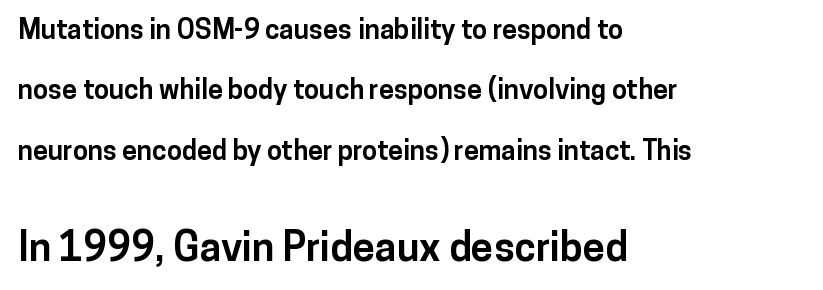
Character size in the trailing block exceeds that of the leading block. A dark, heavy texture on the line: the type is bold. Compared with a centered layout, this one pins lines to the left instead. You could not count columns in this text — the font is proportionally spaced. Every stem runs plumb, perpendicular to the baseline. Is there much room between lines? Yes — plenty of vertical air separates them.
